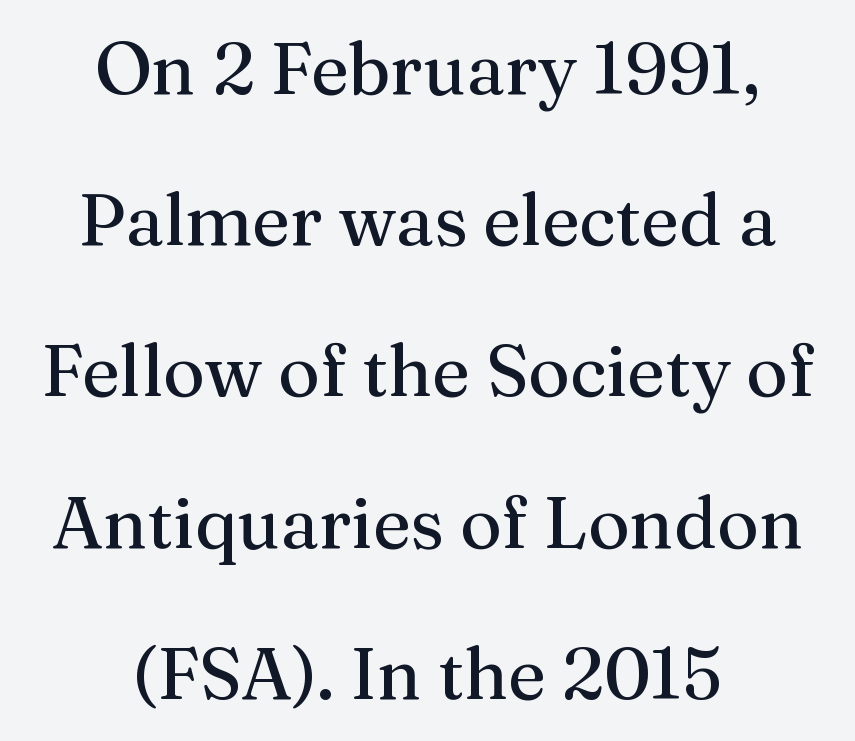
{"serif": "yes", "italic": "no", "width": "normal", "stroke_contrast": "medium", "x_height": "medium", "monospaced": "no", "underline": "no", "align": "center", "line_spacing": "loose", "line_spacing_ratio": 2.1, "letter_spacing": "normal", "letter_spacing_em": 0.0, "glyph_px": 72}
